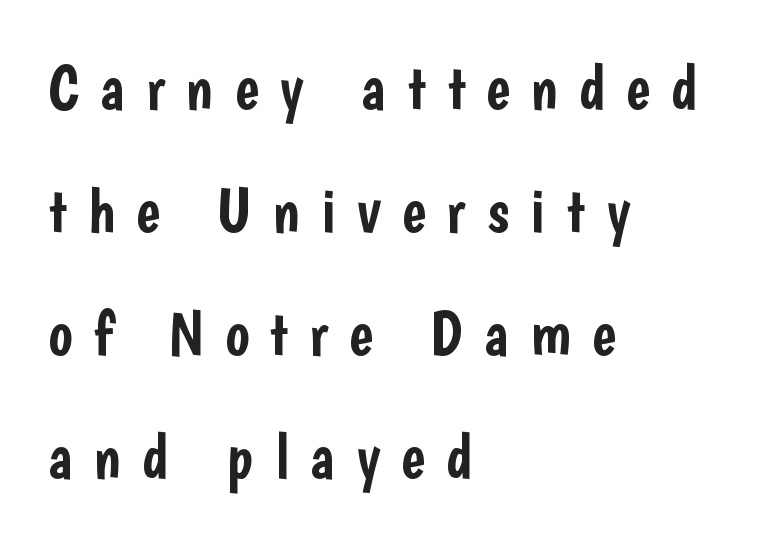
{"serif": "no", "italic": "no", "width": "condensed", "stroke_contrast": "low", "x_height": "medium", "monospaced": "no", "underline": "no", "align": "left", "line_spacing": "loose", "line_spacing_ratio": 1.92, "letter_spacing": "wide", "letter_spacing_em": 0.33, "glyph_px": 64}
